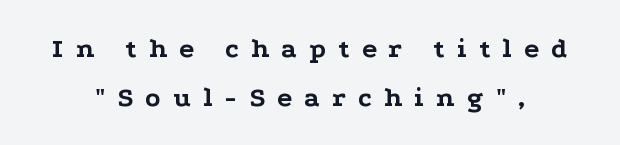
The letters stand upright; this is a roman face. The rendering shows small feet on the letterforms — a serif design. Characters follow at a spacing far wider than the type designer built in. You could not count columns in this text — the font is proportionally spaced.
